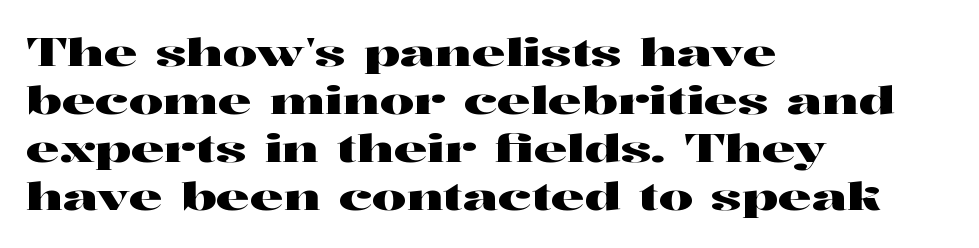
Q: Is the text italic (slanted)? A: No, it is upright.
Q: Is the typeface a serif or a sans-serif typeface? A: Serif.
Q: Is the text underlined? A: No.
Q: How is the paragraph aligned? A: Left-aligned.
Q: Is the spacing between letters normal or unusually wide? A: Normal.
Q: Is the spacing between lines tight, normal or loose? A: Normal.
Q: Width (condensed, normal, or wide)? A: Wide.
Q: Stroke contrast? A: High.
Q: x-height? A: Medium.
Q: Monospaced? A: No.
